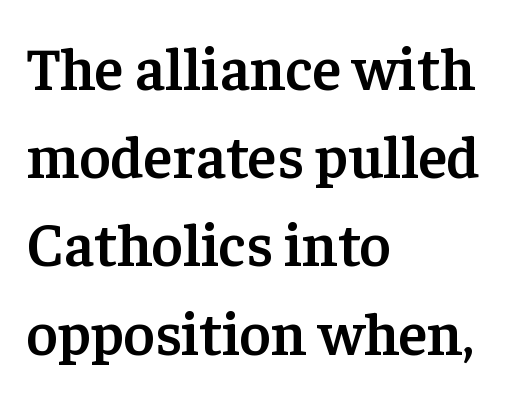
A typesetter would call this proportional, since set widths differ per character. This is the regular roman posture of the typeface. The type is set solid horizontally, with unmodified tracking. Leading matches the norm, producing a regular column.
